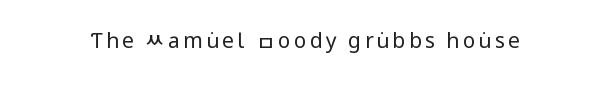
{"italic": "no", "bold": "no", "underline": "no", "glyph_px": 21}
